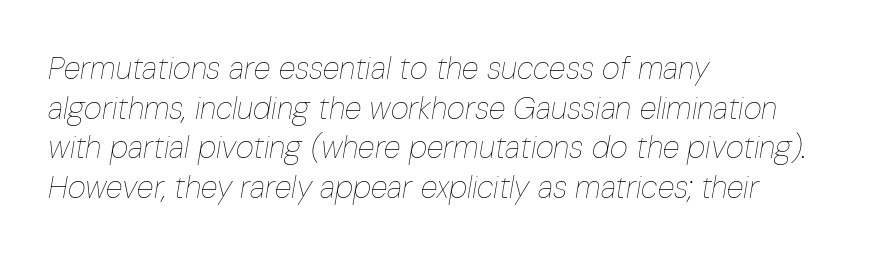
A normal amount of white space separates one row of letters from the next. In terms of posture, this sample is oblique. This rendering uses left alignment, leaving the right contour irregular. The passage shown is not bold in any degree.
